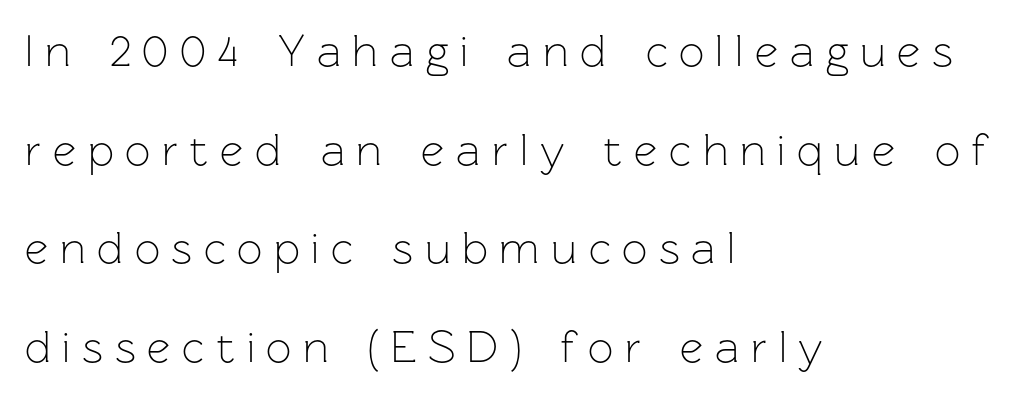
The image shows 45 px light sans-serif type, upright; set left-aligned, loose line spacing (2.19x), unusually wide letter spacing (+0.26 em), not underlined; low stroke contrast and a medium x-height.
